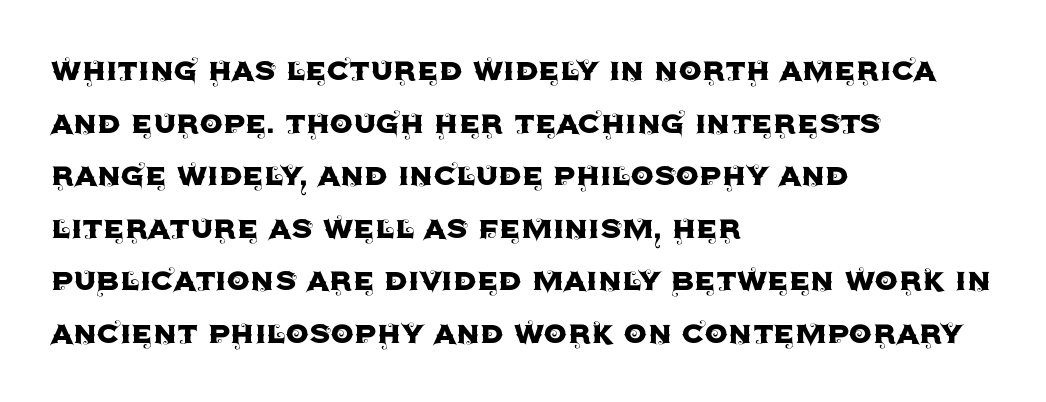
If you drew a line through each stem, it would be perfectly vertical. Is this a fixed-width face? No — the glyphs have proportional, varying widths. If you measured baseline to baseline, you'd find a middling distance. Where is the straight margin? On the left.
